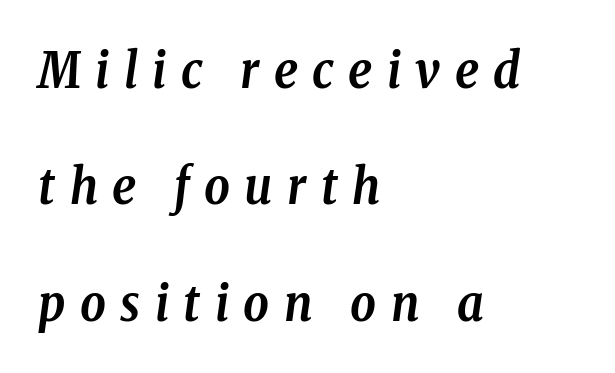
Q: Is the text bold? A: Yes.
Q: Is the text italic (slanted)? A: Yes, it leans right by about 8 degrees.
Q: Is the typeface a serif or a sans-serif typeface? A: Serif.
Q: Is the text underlined? A: No.
Q: How is the paragraph aligned? A: Left-aligned.
Q: Is the spacing between letters normal or unusually wide? A: Unusually wide.
Q: Is the spacing between lines tight, normal or loose? A: Loose.
Q: Width (condensed, normal, or wide)? A: Condensed.
Q: Stroke contrast? A: Low.
Q: x-height? A: Medium.
Q: Monospaced? A: No.
